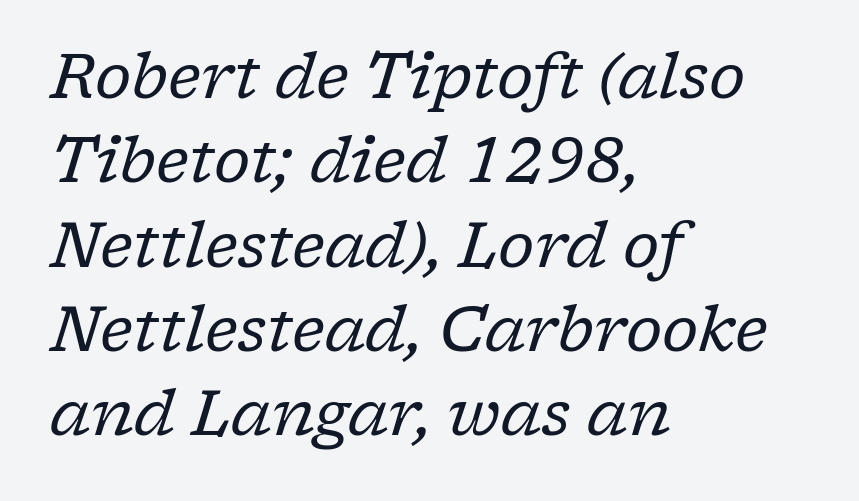
Q: Is the text bold? A: No.
Q: Is the text italic (slanted)? A: Yes, it leans right by about 17 degrees.
Q: Is the typeface a serif or a sans-serif typeface? A: Serif.
Q: Is the text underlined? A: No.
Q: How is the paragraph aligned? A: Left-aligned.
Q: Is the spacing between letters normal or unusually wide? A: Normal.
Q: Is the spacing between lines tight, normal or loose? A: Normal.
Q: Width (condensed, normal, or wide)? A: Normal.
Q: Stroke contrast? A: Low.
Q: x-height? A: Medium.
Q: Monospaced? A: No.
